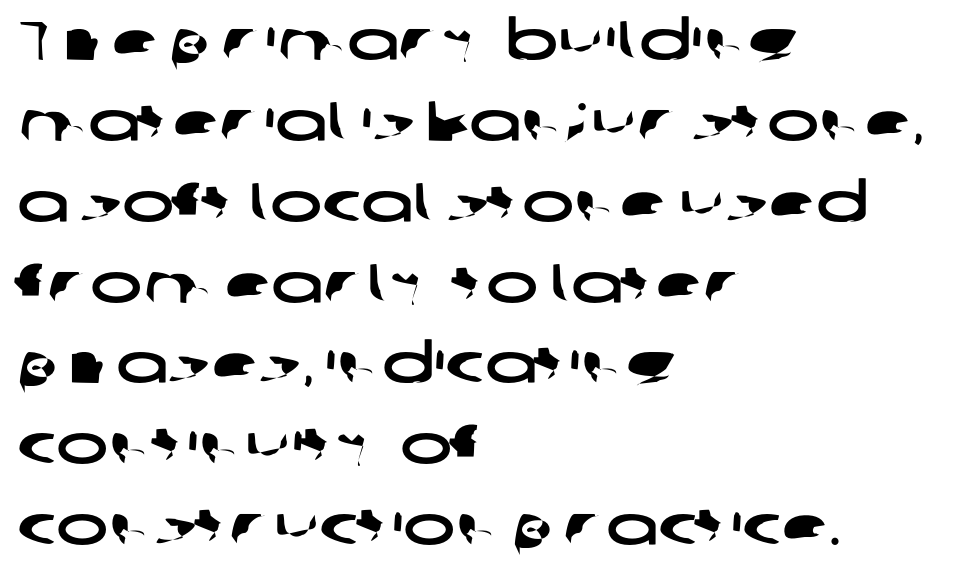
{"serif": "no", "width": "wide", "stroke_contrast": "low", "x_height": "medium", "monospaced": "no", "underline": "no", "align": "left", "line_spacing": "normal", "line_spacing_ratio": 1.47, "letter_spacing": "normal", "letter_spacing_em": 0.0, "glyph_px": 55}
